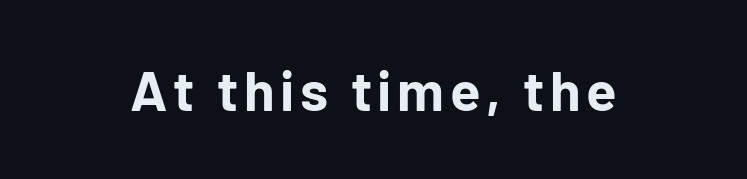
Just letters on the line, the space beneath them empty. Typographically, this falls in the sans-serif category. Style check: upright. Looks like regular typesetting: each glyph gets only the width it needs. These lines carry a lot of weight — the face is fully bold.
